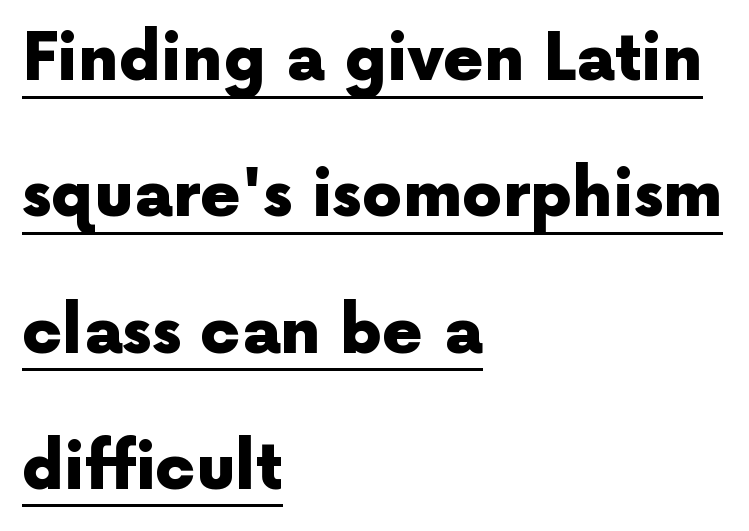
{"serif": "no", "italic": "no", "bold": "yes", "weight": "heavy", "width": "normal", "x_height": "medium", "monospaced": "no", "underline": "yes", "align": "left", "line_spacing": "loose", "line_spacing_ratio": 2.13, "letter_spacing": "normal", "letter_spacing_em": 0.0, "glyph_px": 64}
